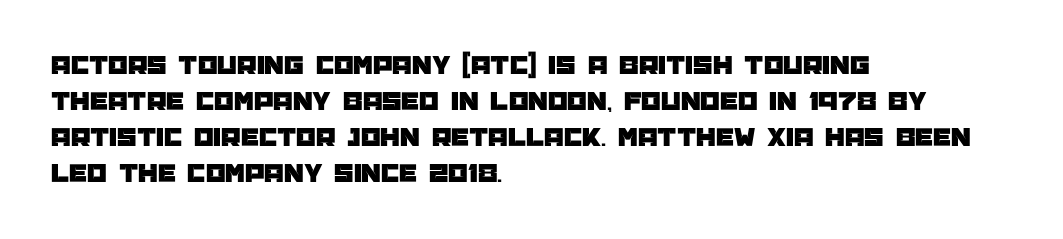
Q: Is the text italic (slanted)? A: No, it is upright.
Q: Is the typeface a serif or a sans-serif typeface? A: Sans-serif.
Q: Is the text underlined? A: No.
Q: How is the paragraph aligned? A: Left-aligned.
Q: Is the spacing between letters normal or unusually wide? A: Normal.
Q: Is the spacing between lines tight, normal or loose? A: Normal.
Q: Width (condensed, normal, or wide)? A: Normal.
Q: Stroke contrast? A: Low.
Q: x-height? A: Large.
Q: Monospaced? A: No.
